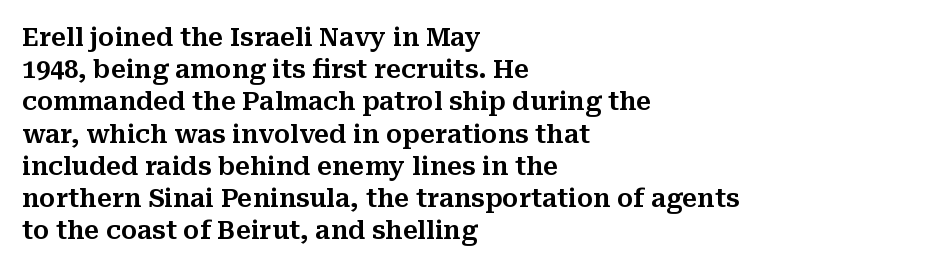
{"italic": "no", "underline": "no", "align": "left", "line_spacing": "normal", "line_spacing_ratio": 1.29, "letter_spacing": "normal", "letter_spacing_em": 0.0, "glyph_px": 25}
